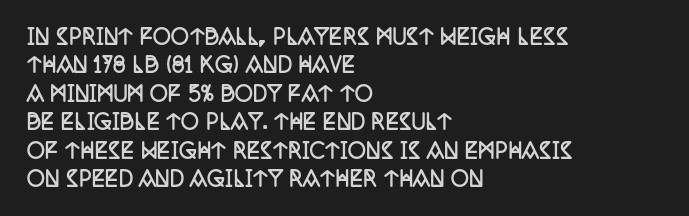
The image shows 20 px bold type, upright; set left-aligned, normal line spacing (1.42x), normal letter spacing, not underlined.
